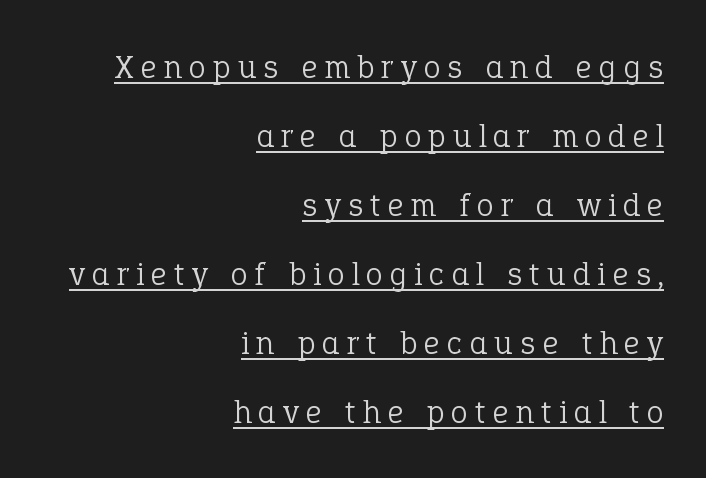
Q: Is the text bold? A: No.
Q: Is the text italic (slanted)? A: No, it is upright.
Q: Is the typeface a serif or a sans-serif typeface? A: Serif.
Q: Is the text underlined? A: Yes.
Q: How is the paragraph aligned? A: Right-aligned.
Q: Is the spacing between letters normal or unusually wide? A: Unusually wide.
Q: Is the spacing between lines tight, normal or loose? A: Loose.
Q: Width (condensed, normal, or wide)? A: Normal.
Q: Stroke contrast? A: Low.
Q: x-height? A: Medium.
Q: Monospaced? A: No.
